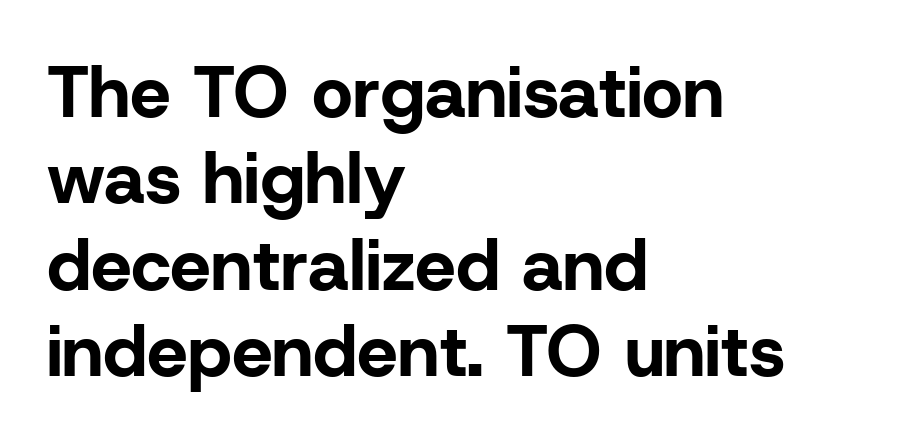
The image shows 72 px bold sans-serif type, upright; set left-aligned, line spacing 1.2x, normal letter spacing, not underlined; low stroke contrast and a medium x-height.
